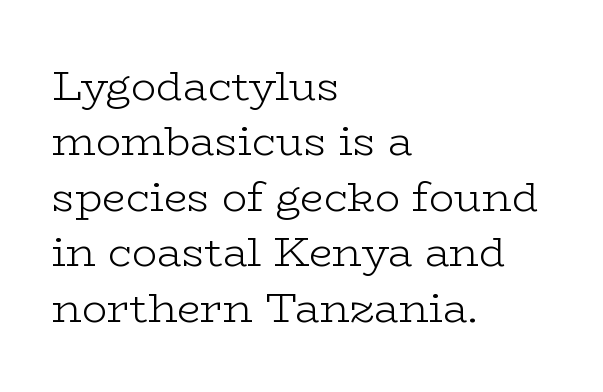
{"serif": "yes", "italic": "no", "bold": "no", "weight": "light", "width": "wide", "stroke_contrast": "low", "x_height": "medium", "monospaced": "no", "underline": "no", "align": "left", "line_spacing": "normal", "line_spacing_ratio": 1.32, "letter_spacing": "normal", "letter_spacing_em": 0.0, "glyph_px": 42}
